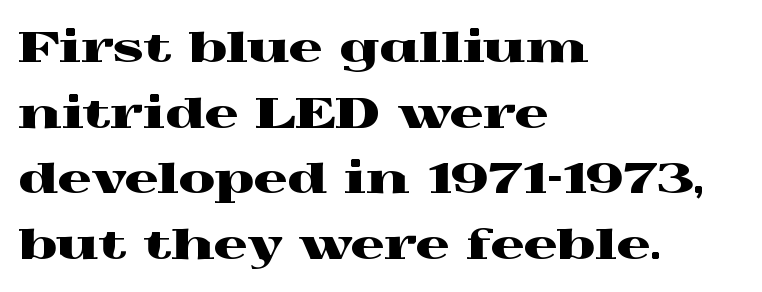
Q: Is the text italic (slanted)? A: No, it is upright.
Q: Is the typeface a serif or a sans-serif typeface? A: Serif.
Q: Is the text underlined? A: No.
Q: How is the paragraph aligned? A: Left-aligned.
Q: Is the spacing between letters normal or unusually wide? A: Normal.
Q: Is the spacing between lines tight, normal or loose? A: Normal.
Q: Width (condensed, normal, or wide)? A: Wide.
Q: x-height? A: Medium.
Q: Monospaced? A: No.
